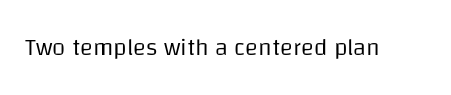
The image shows 24 px text type, upright; set normal letter spacing, not underlined.
